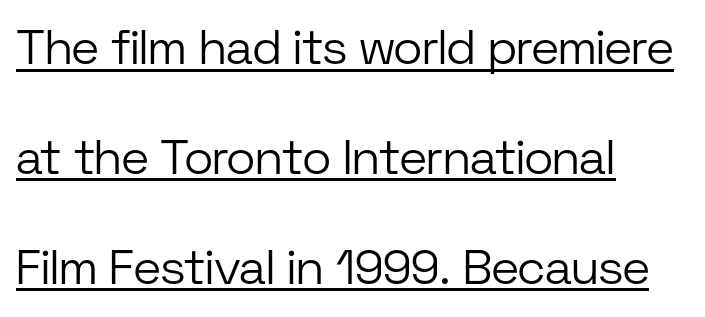
The image shows 49 px light sans-serif type, upright; set left-aligned, loose line spacing (2.24x), normal letter spacing, underlined; low stroke contrast and a medium x-height.
